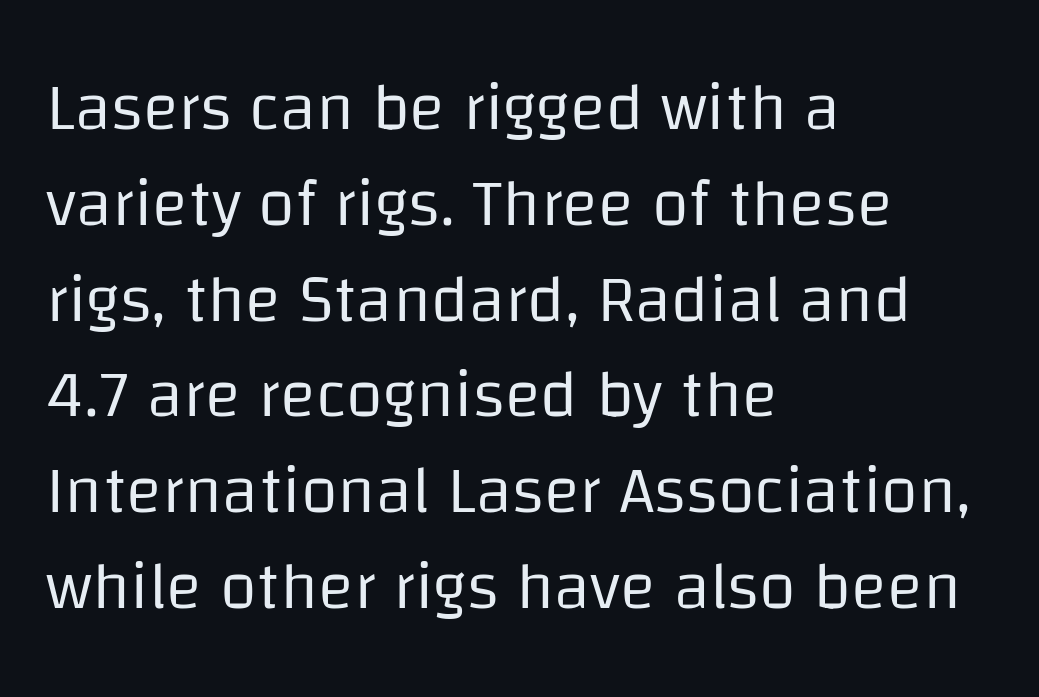
Spacing between characters is what you'd get straight out of the box. All the whitespace from short lines collects on the right. I'd call this a sans setting — the letters go barefoot. Each new line begins a customary step beneath the previous one. Underlining? Definitely not there. Ink coverage per letter is moderate at most.
